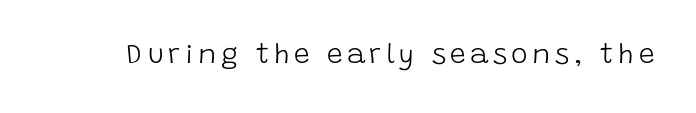
The image shows 28 px light sans-serif type, upright; set not underlined; low stroke contrast and a large x-height.
